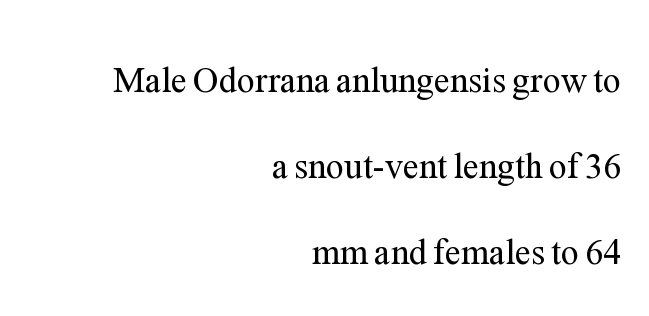
Q: Is the text bold? A: No.
Q: Is the text italic (slanted)? A: No, it is upright.
Q: Is the typeface a serif or a sans-serif typeface? A: Serif.
Q: Is the text underlined? A: No.
Q: How is the paragraph aligned? A: Right-aligned.
Q: Is the spacing between letters normal or unusually wide? A: Normal.
Q: Is the spacing between lines tight, normal or loose? A: Loose.
Q: Width (condensed, normal, or wide)? A: Normal.
Q: Stroke contrast? A: Medium.
Q: x-height? A: Medium.
Q: Monospaced? A: No.
